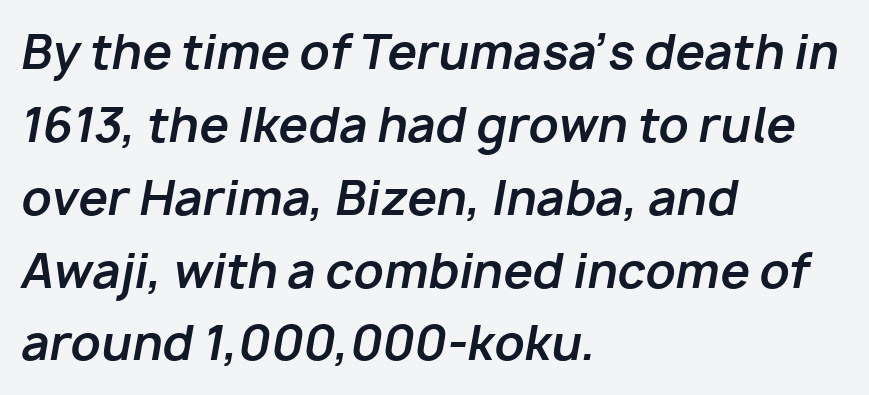
Q: Is the text bold? A: Yes.
Q: Is the text italic (slanted)? A: Yes, it leans right by about 10 degrees.
Q: Is the text underlined? A: No.
Q: How is the paragraph aligned? A: Left-aligned.
Q: Is the spacing between letters normal or unusually wide? A: Normal.
Q: Is the spacing between lines tight, normal or loose? A: Normal.
Q: Width (condensed, normal, or wide)? A: Normal.
Q: Stroke contrast? A: Low.
Q: x-height? A: Medium.
Q: Monospaced? A: No.
